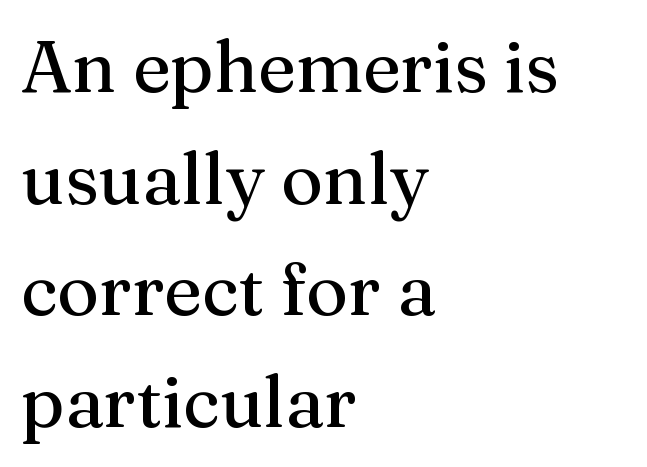
Proportional: the letters do not fall into vertical columns. You can tell it's not italic because the verticals are truly vertical. Caption: standard tracking, unaltered. The letters carry serifs — small finishing strokes at the ends of their stems. The string is rendered with underlining switched off. The lines sit at an ordinary, default distance from one another.
